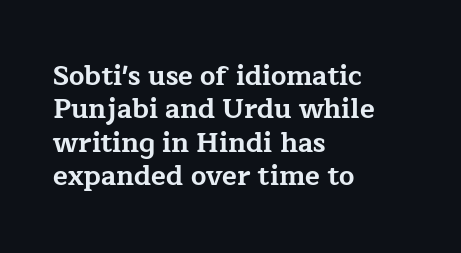
The image shows 27 px bold type, upright; set left-aligned, line spacing 1.24x, normal letter spacing, not underlined.
